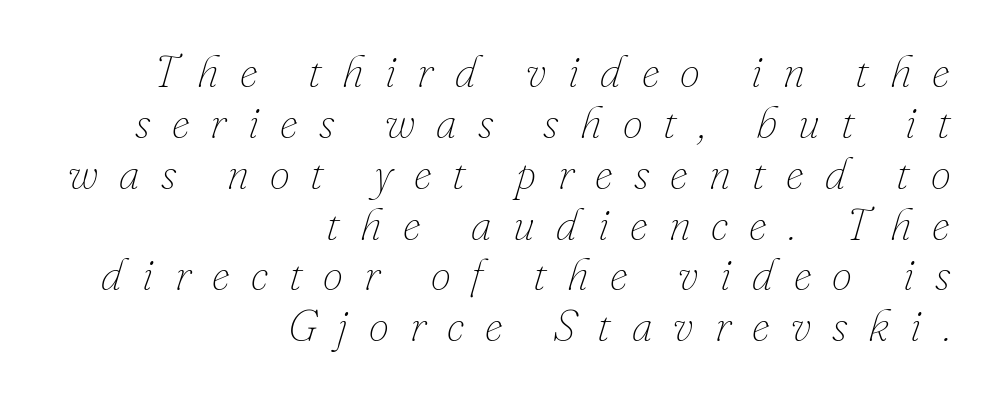
Does the copy run flush right? Yes — the right margin is perfectly even. A clean baseline with only descenders dipping below it. Observe the lean: these are italic letterforms. Summary of weight: not heavy and not bold.
